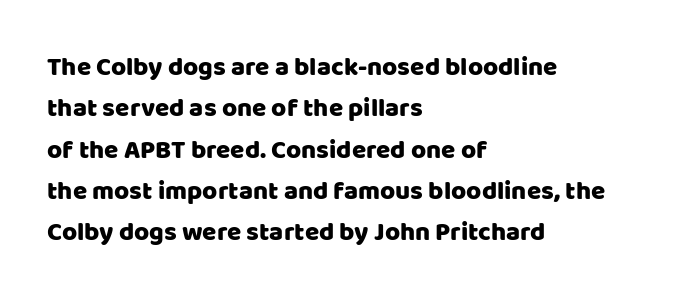
The image shows 26 px text type, upright; set left-aligned, normal line spacing (1.59x), normal letter spacing, not underlined.
